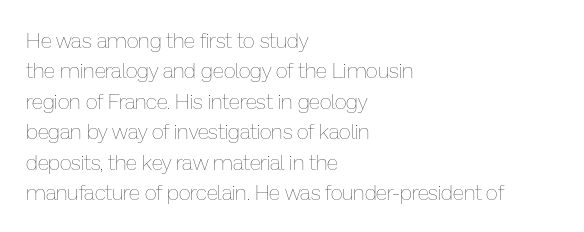
{"italic": "no", "bold": "no", "underline": "no", "align": "left", "line_spacing": "normal", "line_spacing_ratio": 1.45, "letter_spacing": "normal", "letter_spacing_em": 0.0, "glyph_px": 21}
